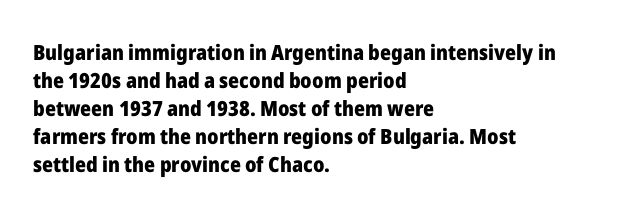
Q: Is the text bold? A: Yes.
Q: Is the text italic (slanted)? A: No, it is upright.
Q: Is the text underlined? A: No.
Q: How is the paragraph aligned? A: Left-aligned.
Q: Is the spacing between letters normal or unusually wide? A: Normal.
Q: Is the spacing between lines tight, normal or loose? A: Normal.
